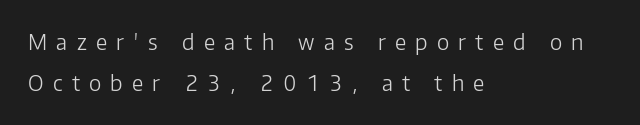
The image shows 21 px text type, upright; set left-aligned, loose line spacing (1.97x), unusually wide letter spacing (+0.44 em), not underlined.
